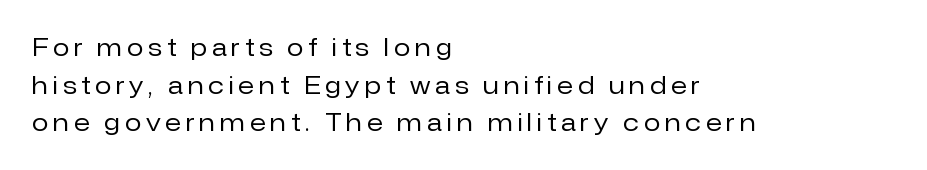
The image shows 24 px text type, upright; set left-aligned, normal line spacing (1.57x), unusually wide letter spacing (+0.2 em), not underlined.
